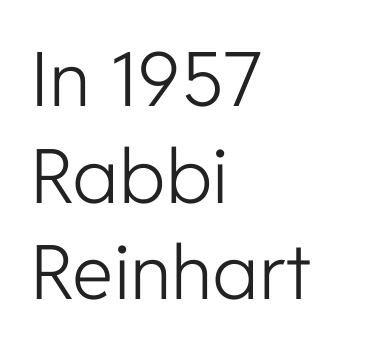
Q: Is the text bold? A: No.
Q: Is the text italic (slanted)? A: No, it is upright.
Q: Is the typeface a serif or a sans-serif typeface? A: Sans-serif.
Q: Is the text underlined? A: No.
Q: How is the paragraph aligned? A: Left-aligned.
Q: Is the spacing between letters normal or unusually wide? A: Normal.
Q: Is the spacing between lines tight, normal or loose? A: Normal.
Q: Width (condensed, normal, or wide)? A: Normal.
Q: Stroke contrast? A: Low.
Q: x-height? A: Medium.
Q: Monospaced? A: No.
